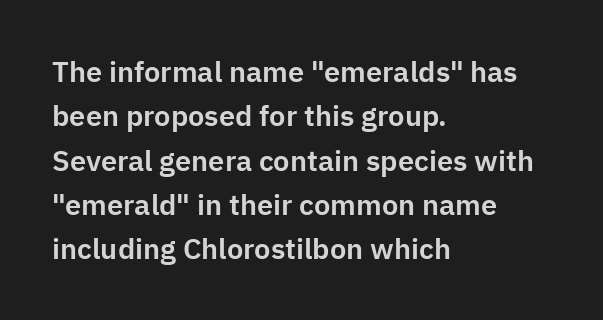
The image shows 29 px sans-serif type, upright; set left-aligned, normal line spacing (1.53x), normal letter spacing, not underlined; low stroke contrast and a medium x-height.
